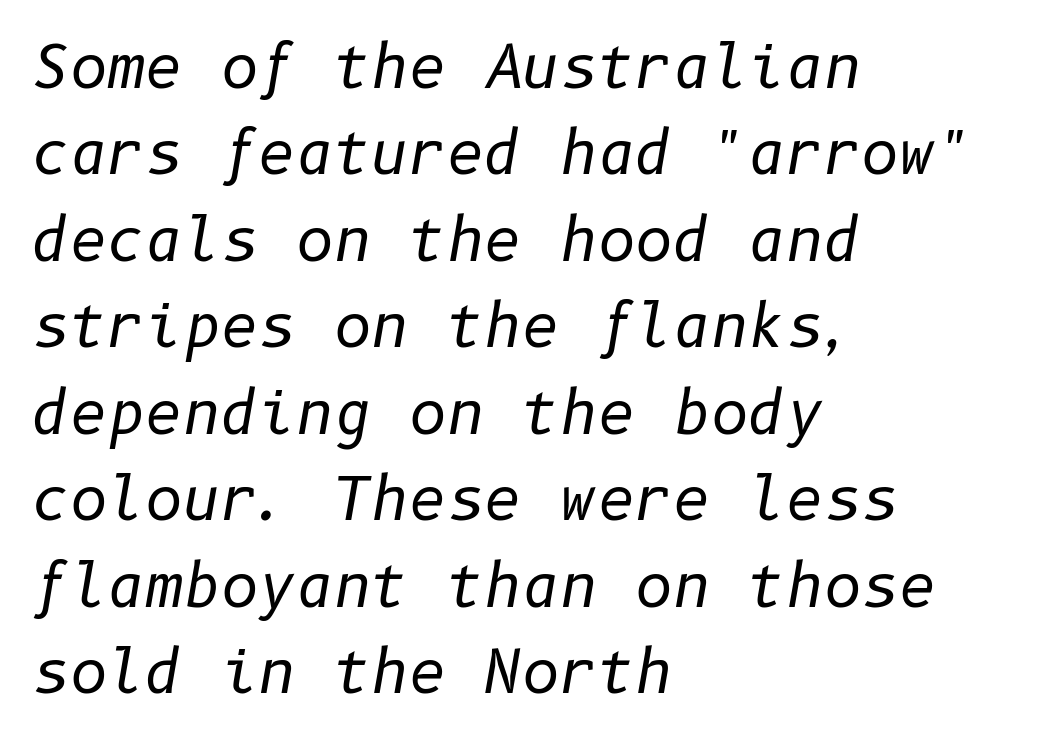
Q: Is the text bold? A: No.
Q: Is the text italic (slanted)? A: Yes, it leans right by about 10 degrees.
Q: Is the text underlined? A: No.
Q: How is the paragraph aligned? A: Left-aligned.
Q: Is the spacing between letters normal or unusually wide? A: Normal.
Q: Is the spacing between lines tight, normal or loose? A: Normal.
Q: Width (condensed, normal, or wide)? A: Normal.
Q: Stroke contrast? A: Low.
Q: x-height? A: Medium.
